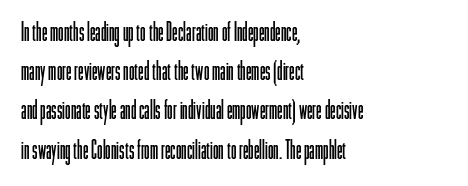
{"italic": "no", "bold": "no", "underline": "no", "align": "left", "line_spacing": "normal", "line_spacing_ratio": 1.57, "letter_spacing": "normal", "letter_spacing_em": 0.0, "glyph_px": 25}
